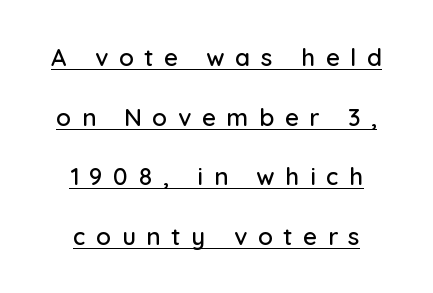
In terms of letterspacing, this is a distinctly airy, spread setting. Teacher's note: observe the equal gaps on both sides — that is centered alignment. Honestly, the underline is the first thing you notice here. Honestly, the rows look like they've been pulled way apart. Posture: straight, roman, zero tilt.
